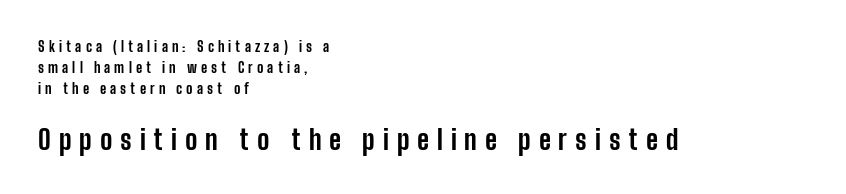
The image shows 27 px bold type, upright; set left-aligned, normal line spacing (1.5x), unusually wide letter spacing (+0.29 em), not underlined; the second (bottom) block is 1.93x larger.
